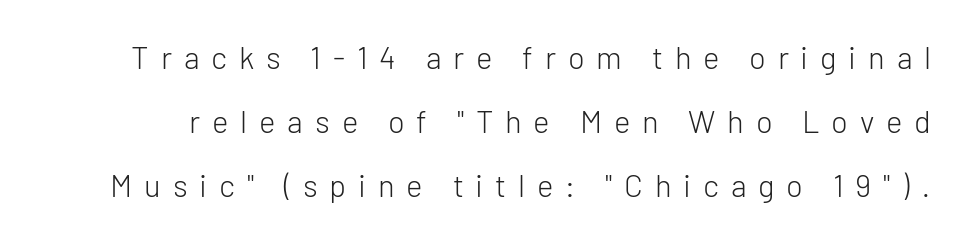
You could not count columns in this text — the font is proportionally spaced. The face used here is rendered with a markedly widened letterfit. Anything drawn beneath the words? Only blank space. Is this a heavy cut? Hardly; it is regular or lighter. The specimen reads as upright at a glance. One glance says open: line gaps are wider than usual.
